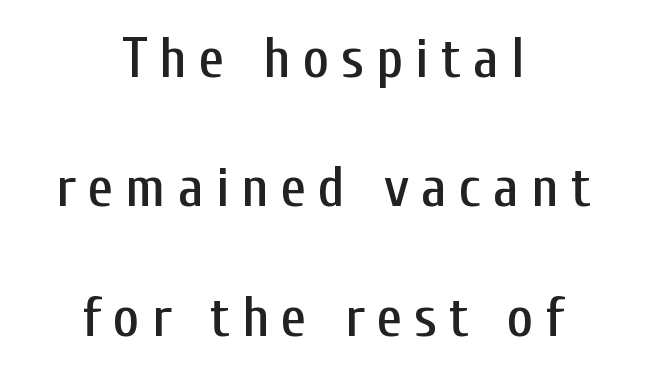
Q: Is the text italic (slanted)? A: No, it is upright.
Q: Is the typeface a serif or a sans-serif typeface? A: Sans-serif.
Q: Is the text underlined? A: No.
Q: How is the paragraph aligned? A: Centered.
Q: Is the spacing between letters normal or unusually wide? A: Unusually wide.
Q: Is the spacing between lines tight, normal or loose? A: Loose.
Q: Width (condensed, normal, or wide)? A: Condensed.
Q: Stroke contrast? A: Low.
Q: x-height? A: Medium.
Q: Monospaced? A: No.
